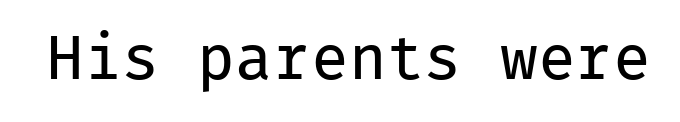
You could count columns in this text — the font is strictly monospaced. Stroke terminals: plain, sans-serif. The line texture is even and compact thanks to regular tracking. Italic: no, the glyphs are upright roman. The strokes carry an ordinary text weight at most.
